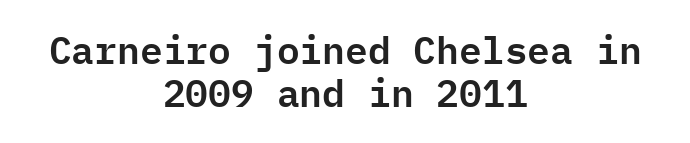
{"serif": "no", "italic": "no", "width": "normal", "stroke_contrast": "low", "x_height": "medium", "monospaced": "yes", "underline": "no", "align": "center", "line_spacing": "tight", "line_spacing_ratio": 1.12, "letter_spacing": "normal", "letter_spacing_em": 0.0, "glyph_px": 38}
